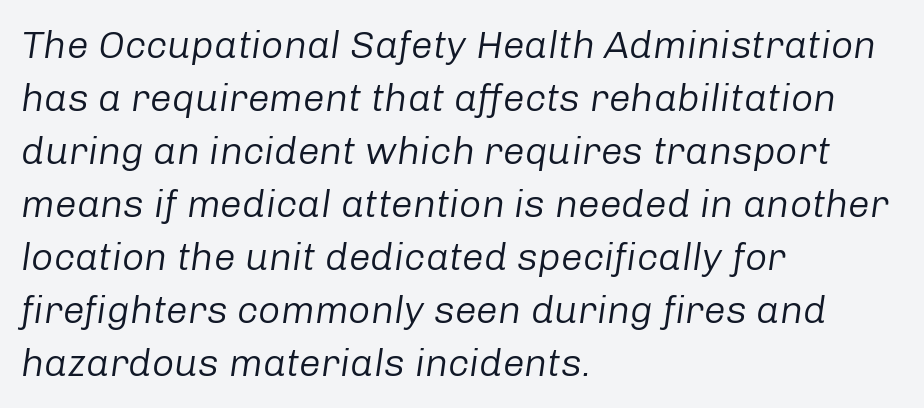
The image shows 39 px regular-weight type, italic (leaning right); set left-aligned, normal line spacing (1.36x), normal letter spacing, not underlined; low stroke contrast and a medium x-height.
